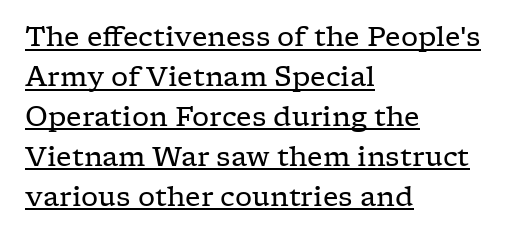
{"italic": "no", "bold": "no", "underline": "yes", "align": "left", "line_spacing": "normal", "line_spacing_ratio": 1.48, "letter_spacing": "normal", "letter_spacing_em": 0.0, "glyph_px": 27}
